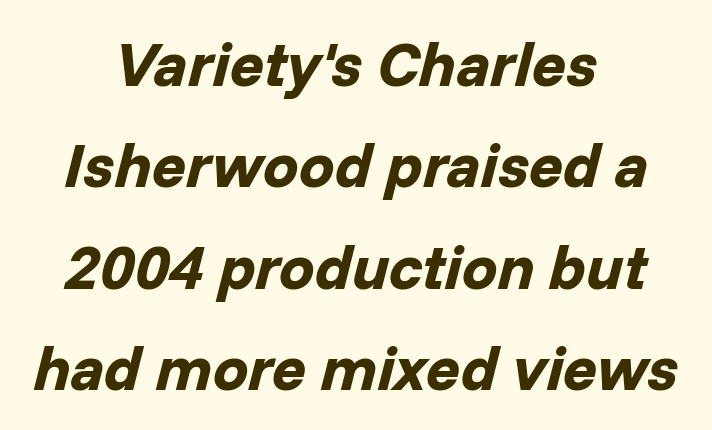
The image shows 63 px bold type, italic (leaning right); set centered, normal line spacing (1.61x), normal letter spacing, not underlined; low stroke contrast and a medium x-height.
